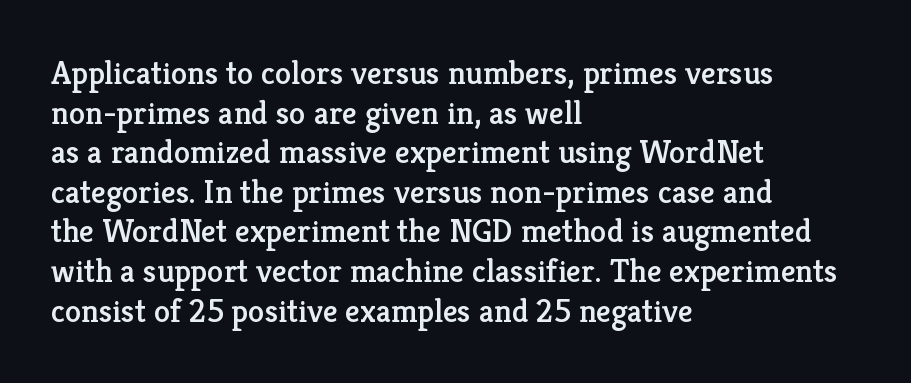
{"serif": "yes", "italic": "no", "width": "normal", "stroke_contrast": "low", "x_height": "medium", "monospaced": "no", "underline": "no", "align": "left", "line_spacing_ratio": 1.2, "letter_spacing": "normal", "letter_spacing_em": 0.0, "glyph_px": 33}
